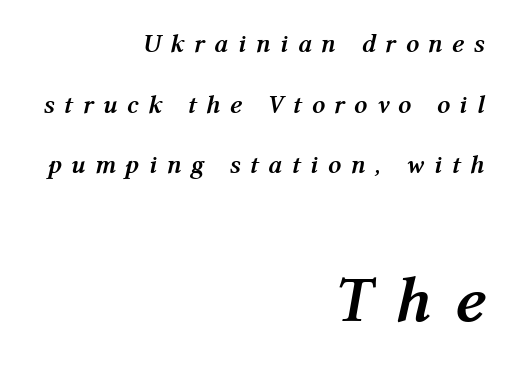
The image shows 65 px semibold type, italic (leaning right); set right-aligned, loose line spacing (2.33x), unusually wide letter spacing (+0.36 em), not underlined; the second (bottom) block is 2.5x larger; medium stroke contrast and a medium x-height.
